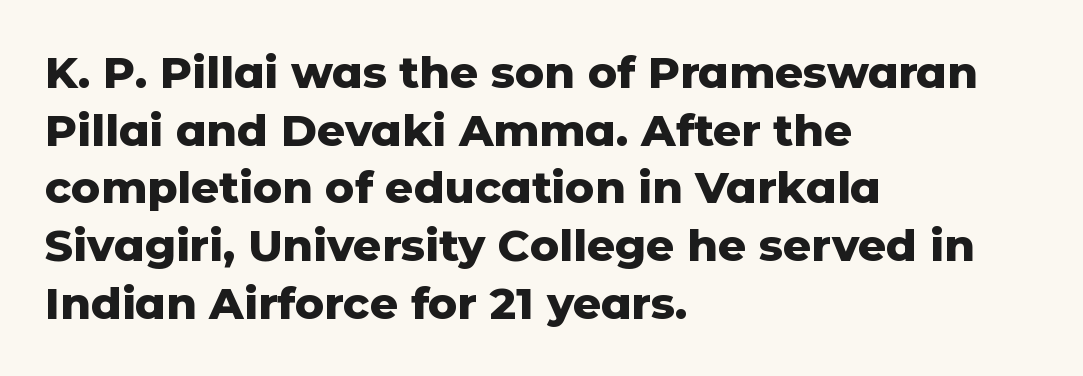
The image shows 44 px heavy sans-serif type, upright; set left-aligned, normal line spacing (1.31x), normal letter spacing, not underlined; low stroke contrast and a medium x-height.
